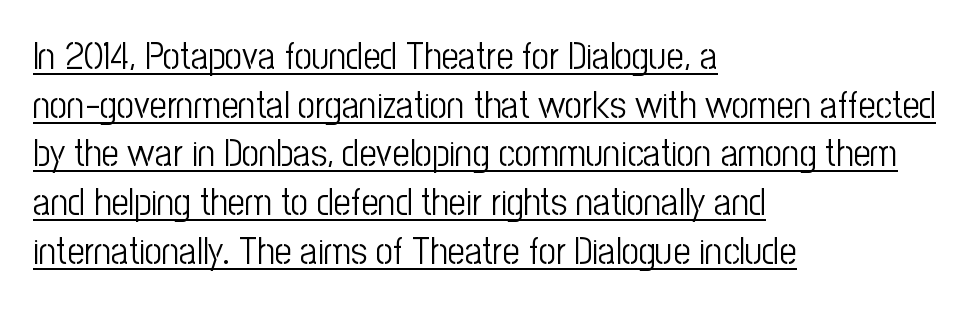
The image shows 38 px light, condensed sans-serif type, upright; set left-aligned, normal line spacing (1.28x), normal letter spacing, underlined; low stroke contrast and a medium x-height.
